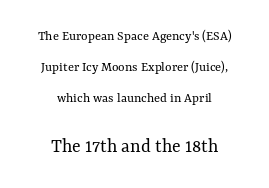
{"italic": "no", "bold": "no", "underline": "no", "align": "center", "line_spacing": "loose", "line_spacing_ratio": 2.2, "letter_spacing": "normal", "letter_spacing_em": 0.0, "larger_block": "second", "size_ratio": 1.43, "glyph_px": 20}
